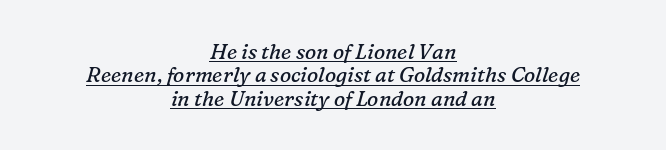
{"italic": "yes", "lean": "right", "slant_degrees": 16, "bold": "no", "underline": "yes", "align": "center", "line_spacing": "tight", "line_spacing_ratio": 1.11, "letter_spacing": "normal", "letter_spacing_em": 0.0, "glyph_px": 21}
